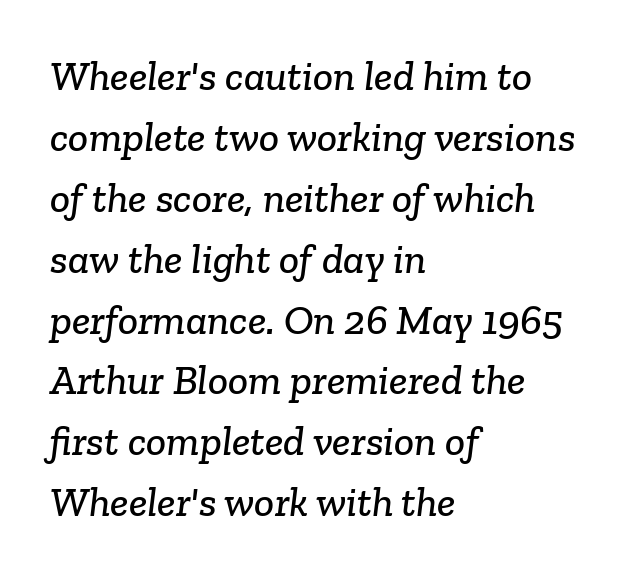
Q: Is the typeface a serif or a sans-serif typeface? A: Serif.
Q: Is the text underlined? A: No.
Q: How is the paragraph aligned? A: Left-aligned.
Q: Is the spacing between letters normal or unusually wide? A: Normal.
Q: Is the spacing between lines tight, normal or loose? A: Normal.
Q: Width (condensed, normal, or wide)? A: Normal.
Q: Stroke contrast? A: Low.
Q: x-height? A: Medium.
Q: Monospaced? A: No.
